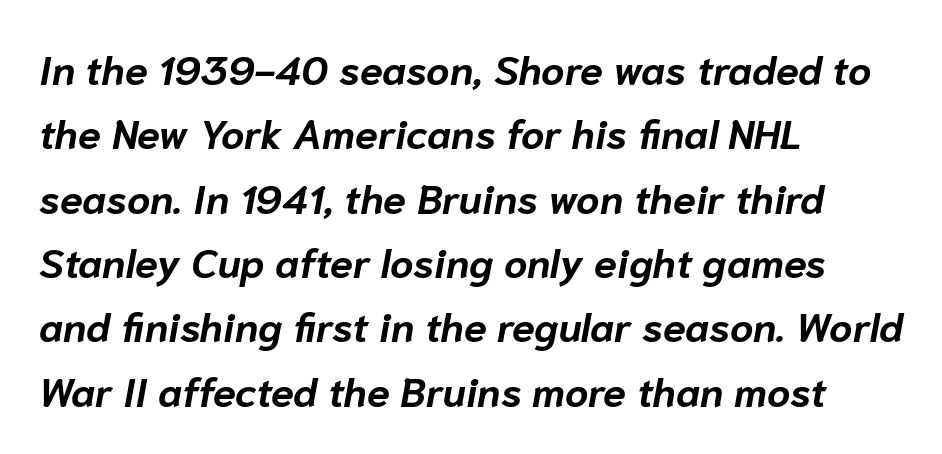
Q: Is the text bold? A: Yes.
Q: Is the text italic (slanted)? A: Yes, it leans right by about 10 degrees.
Q: Is the text underlined? A: No.
Q: How is the paragraph aligned? A: Left-aligned.
Q: Is the spacing between letters normal or unusually wide? A: Normal.
Q: Is the spacing between lines tight, normal or loose? A: Normal.
Q: Width (condensed, normal, or wide)? A: Normal.
Q: Stroke contrast? A: Low.
Q: x-height? A: Medium.
Q: Monospaced? A: No.
